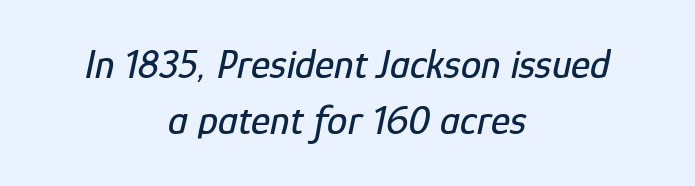
The image shows 41 px condensed type, italic (leaning right); set centered, normal line spacing (1.37x), normal letter spacing, not underlined; low stroke contrast and a medium x-height.
